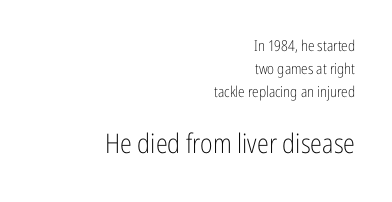
Nothing unusual about the tracking: characters are spaced as the font intends. Has an underline been added? It has not. Posture: upright roman. Here the second block reads like a headline and the first like body copy. Stems and bowls with no extra thickness — not bold.
